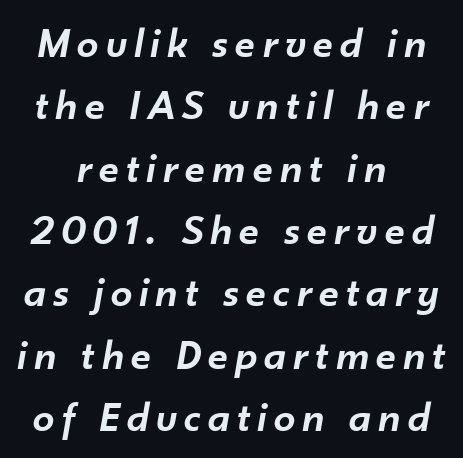
The gap between lines stays unmarked. The rendering uses a moderate line-height, typical for paragraphs. Posture: slanted. Each letter keeps its own natural width here, so spacing adapts to shape. Compared with a flush-left layout, this one balances lines on the center instead. Slightly chunky letters — semibold, I'd say, not full bold.
